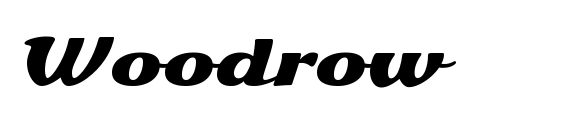
Q: Is the text italic (slanted)? A: Yes.
Q: Is the typeface a serif or a sans-serif typeface? A: Sans-serif.
Q: Is the text underlined? A: No.
Q: Is the spacing between letters normal or unusually wide? A: Normal.
Q: Width (condensed, normal, or wide)? A: Wide.
Q: Stroke contrast? A: Medium.
Q: x-height? A: Medium.
Q: Monospaced? A: No.
